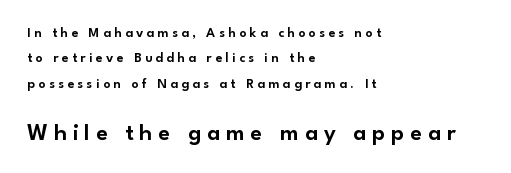
{"italic": "no", "underline": "no", "align": "left", "line_spacing_ratio": 1.82, "letter_spacing": "wide", "letter_spacing_em": 0.24, "larger_block": "second", "size_ratio": 1.71, "glyph_px": 24}
